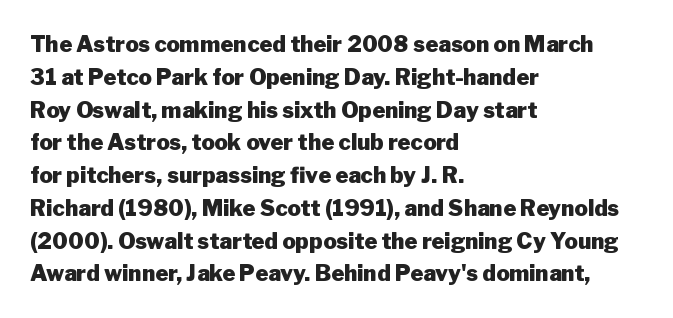
Nobody touched the tracking dial on this one. Alignment: flush left. Tall strokes in this sample are plumb rather than angled. Weight: bold.
